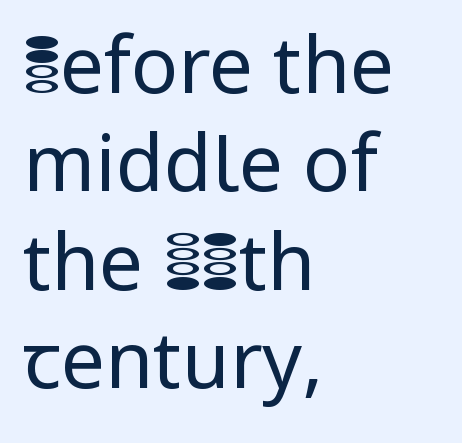
The image shows 78 px regular-weight sans-serif type, upright; set left-aligned, normal line spacing (1.26x), normal letter spacing, not underlined; low stroke contrast and a medium x-height.
